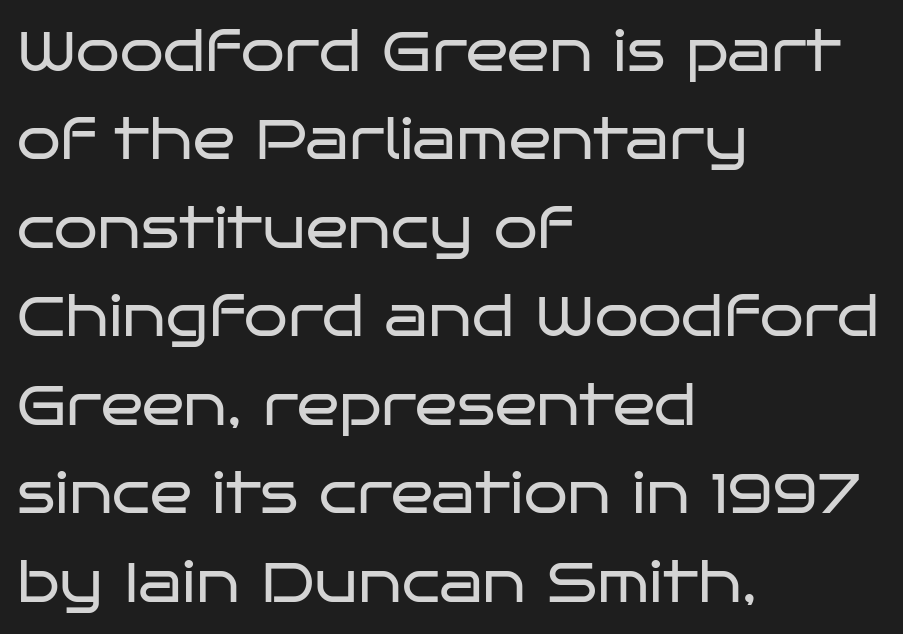
{"serif": "no", "italic": "no", "bold": "no", "weight": "regular", "width": "wide", "stroke_contrast": "low", "x_height": "large", "monospaced": "no", "underline": "no", "align": "left", "line_spacing": "normal", "line_spacing_ratio": 1.58, "letter_spacing": "normal", "letter_spacing_em": 0.0, "glyph_px": 56}
